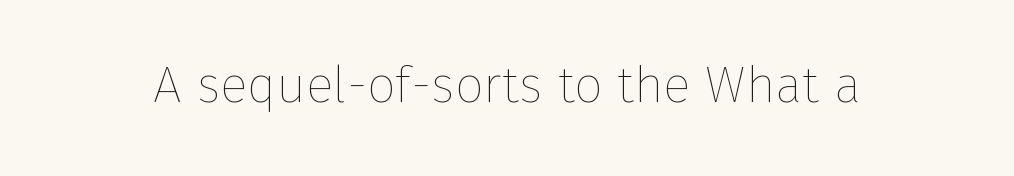
A typesetter would call this proportional, since set widths differ per character. The letters look calm and open, with moderate or lighter stems. Does the lettering tilt? It doesn't — this is upright. The words here are not underlined. The line texture is even and compact thanks to regular tracking.
